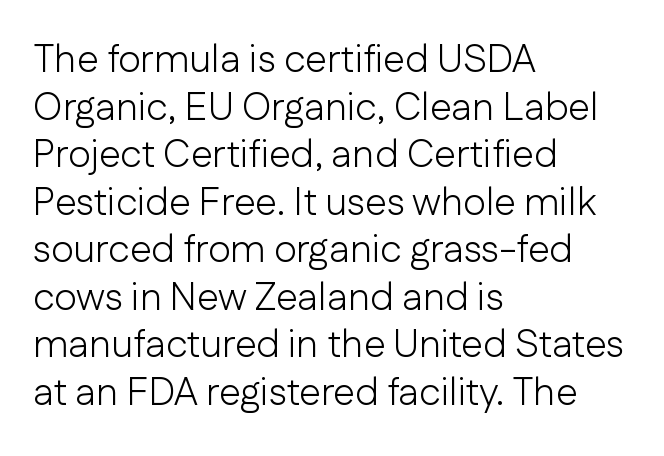
{"serif": "no", "italic": "no", "bold": "no", "weight": "light", "width": "normal", "stroke_contrast": "low", "x_height": "medium", "monospaced": "no", "underline": "no", "align": "left", "line_spacing_ratio": 1.22, "letter_spacing": "normal", "letter_spacing_em": 0.0, "glyph_px": 39}
